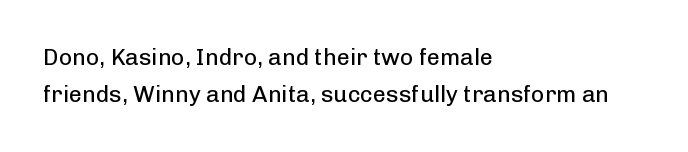
The image shows 23 px text type, upright; set left-aligned, normal line spacing (1.62x), normal letter spacing, not underlined.
